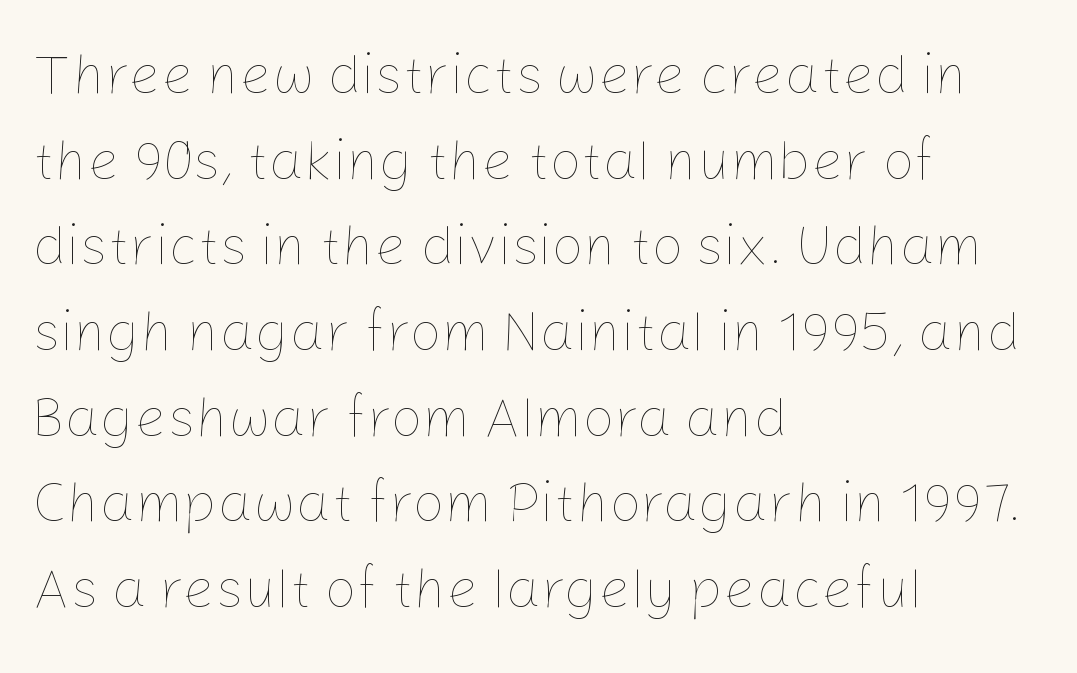
Q: Is the text bold? A: No.
Q: Is the text italic (slanted)? A: No, it is upright.
Q: Is the text underlined? A: No.
Q: How is the paragraph aligned? A: Left-aligned.
Q: Is the spacing between letters normal or unusually wide? A: Normal.
Q: Is the spacing between lines tight, normal or loose? A: Normal.
Q: Width (condensed, normal, or wide)? A: Normal.
Q: Stroke contrast? A: Low.
Q: x-height? A: Medium.
Q: Monospaced? A: No.
